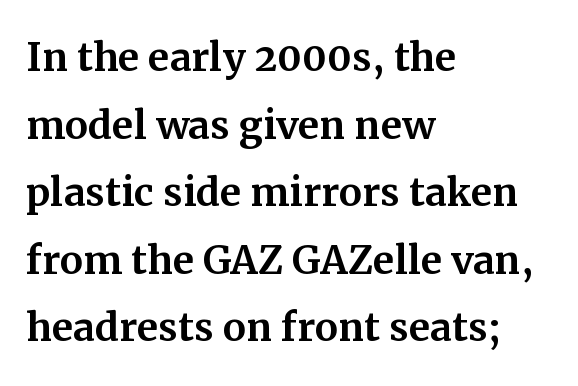
Q: Is the text italic (slanted)? A: No, it is upright.
Q: Is the typeface a serif or a sans-serif typeface? A: Serif.
Q: Is the text underlined? A: No.
Q: How is the paragraph aligned? A: Left-aligned.
Q: Is the spacing between letters normal or unusually wide? A: Normal.
Q: Is the spacing between lines tight, normal or loose? A: Normal.
Q: Width (condensed, normal, or wide)? A: Normal.
Q: Stroke contrast? A: Medium.
Q: x-height? A: Medium.
Q: Monospaced? A: No.
